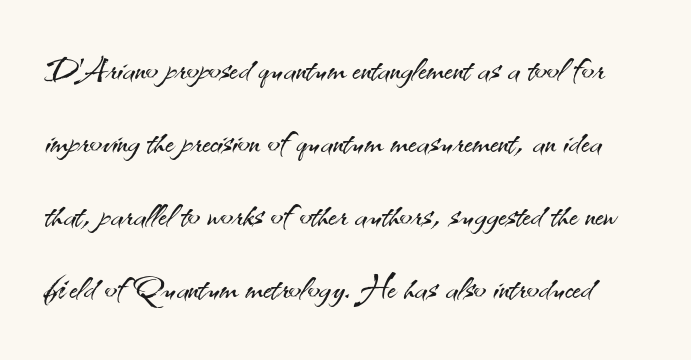
The typeface has the unassuming heft of standard copy or less. A clean baseline with only descenders dipping below it. You can tell from the bare stems that sans-serif type was used. The face used here is rendered with its standard letterfit.
